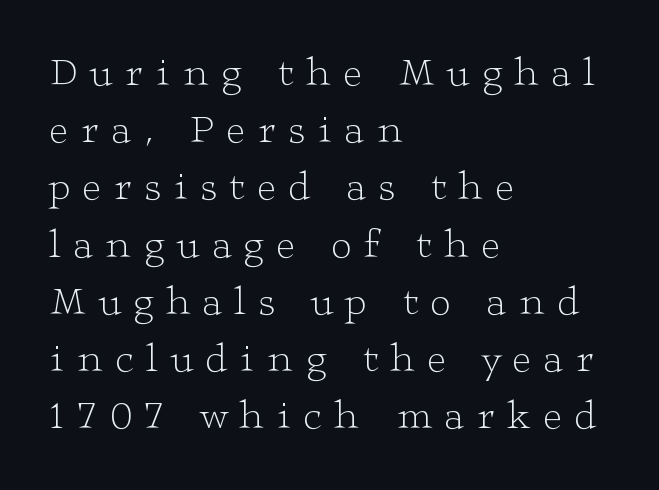
The image shows 40 px light, wide serif type, upright; set left-aligned, normal line spacing (1.43x), unusually wide letter spacing (+0.32 em), not underlined; low stroke contrast and a medium x-height.
